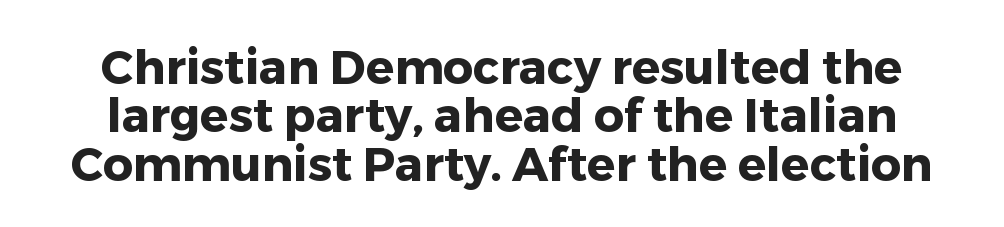
Q: Is the text bold? A: Yes.
Q: Is the text italic (slanted)? A: No, it is upright.
Q: Is the typeface a serif or a sans-serif typeface? A: Sans-serif.
Q: Is the text underlined? A: No.
Q: Is the spacing between letters normal or unusually wide? A: Normal.
Q: Is the spacing between lines tight, normal or loose? A: Tight.
Q: Width (condensed, normal, or wide)? A: Normal.
Q: Stroke contrast? A: Low.
Q: x-height? A: Medium.
Q: Monospaced? A: No.
